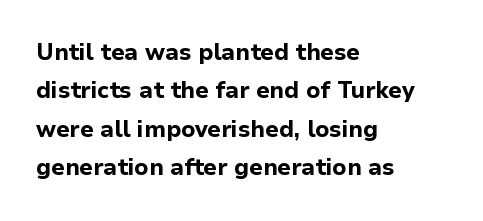
The image shows 23 px bold type, upright; set left-aligned, normal line spacing (1.67x), normal letter spacing, not underlined.
